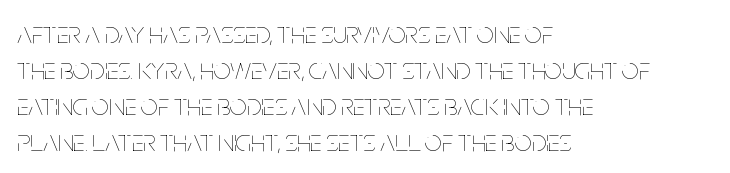
Q: Is the text bold? A: No.
Q: Is the text italic (slanted)? A: No, it is upright.
Q: Is the text underlined? A: No.
Q: How is the paragraph aligned? A: Left-aligned.
Q: Is the spacing between letters normal or unusually wide? A: Normal.
Q: Width (condensed, normal, or wide)? A: Condensed.
Q: Stroke contrast? A: Low.
Q: x-height? A: Large.
Q: Monospaced? A: No.
